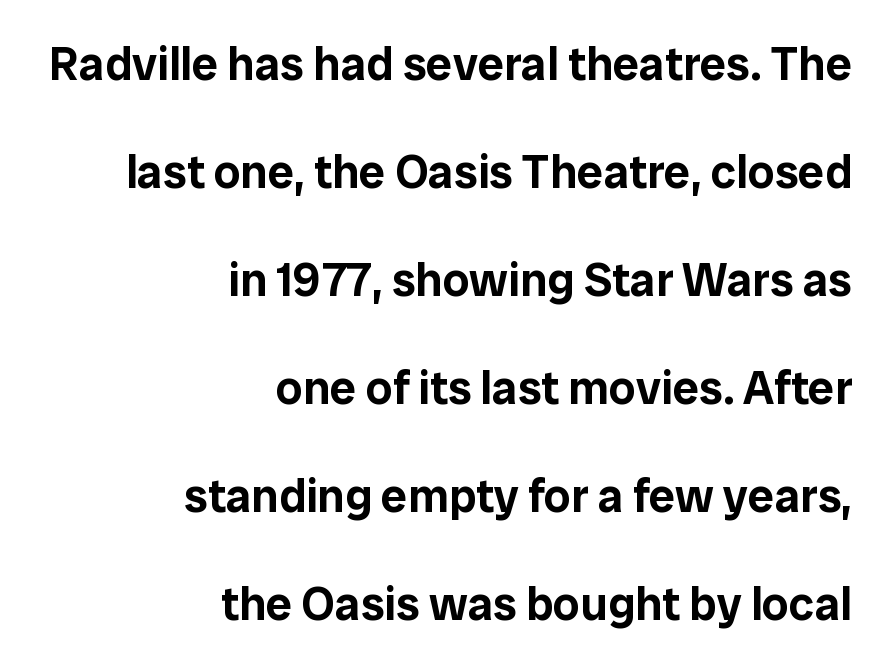
{"serif": "no", "italic": "no", "width": "normal", "stroke_contrast": "low", "x_height": "medium", "monospaced": "no", "underline": "no", "align": "right", "line_spacing": "loose", "line_spacing_ratio": 2.3, "letter_spacing": "normal", "letter_spacing_em": 0.0, "glyph_px": 47}
